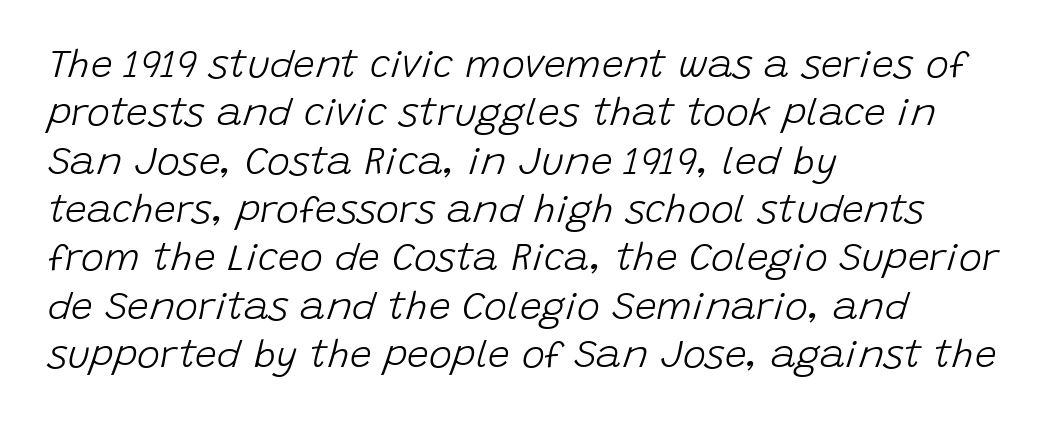
Q: Is the text bold? A: No.
Q: Is the text italic (slanted)? A: Yes, it leans right by about 15 degrees.
Q: Is the text underlined? A: No.
Q: How is the paragraph aligned? A: Left-aligned.
Q: Is the spacing between letters normal or unusually wide? A: Normal.
Q: Width (condensed, normal, or wide)? A: Normal.
Q: Stroke contrast? A: Low.
Q: x-height? A: Large.
Q: Monospaced? A: No.
